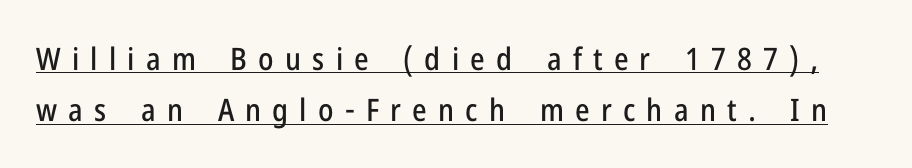
Q: Is the text italic (slanted)? A: No, it is upright.
Q: Is the typeface a serif or a sans-serif typeface? A: Sans-serif.
Q: Is the text underlined? A: Yes.
Q: Is the spacing between letters normal or unusually wide? A: Unusually wide.
Q: Is the spacing between lines tight, normal or loose? A: Normal.
Q: Width (condensed, normal, or wide)? A: Condensed.
Q: Stroke contrast? A: Low.
Q: x-height? A: Medium.
Q: Monospaced? A: No.
